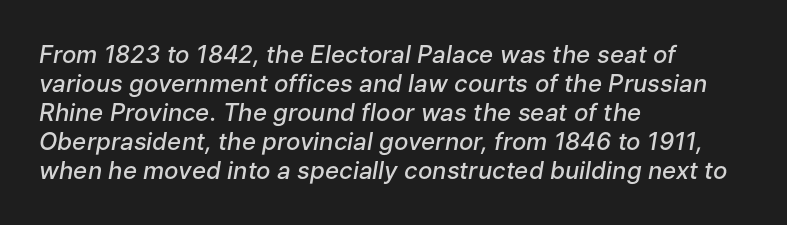
Firm but not heavy-handed strokes: this text is semibold. Here the glyphs are tracked normally, forming tight word shapes. The rendering anchors every line to the left-hand side. Characters are canted at an angle relative to the baseline's perpendicular. No word sits above an underline.
